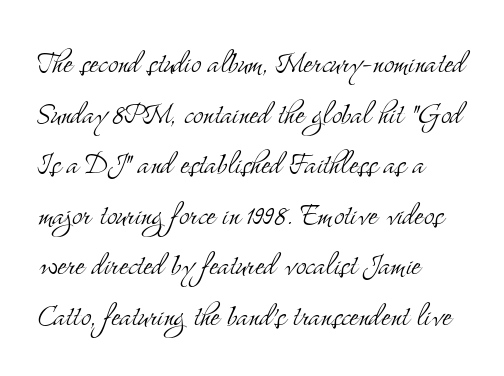
The image shows 38 px light, condensed serif type; set left-aligned, normal line spacing (1.33x), normal letter spacing, not underlined; medium stroke contrast and a small x-height.
